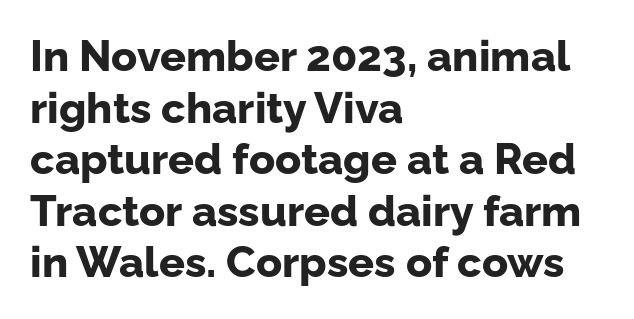
{"serif": "no", "italic": "no", "bold": "yes", "weight": "bold", "width": "normal", "stroke_contrast": "low", "x_height": "medium", "monospaced": "no", "underline": "no", "align": "left", "line_spacing_ratio": 1.2, "letter_spacing": "normal", "letter_spacing_em": 0.0, "glyph_px": 43}
